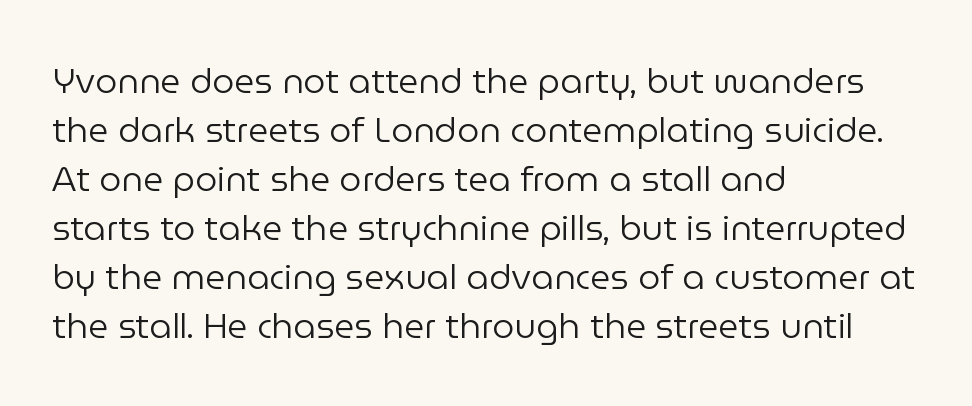
The text was rendered using a sans face with plain stroke endings. Words appear dense and cohesive because spacing is normal. This sample has the flowing, uneven cadence of proportional lettering. Every character sits straight up, as roman type does.
